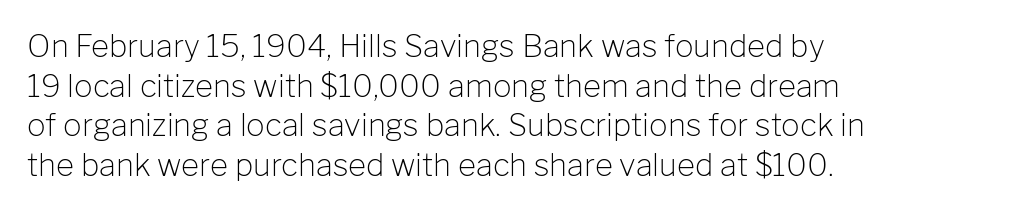
Q: Is the text bold? A: No.
Q: Is the text italic (slanted)? A: No, it is upright.
Q: Is the typeface a serif or a sans-serif typeface? A: Sans-serif.
Q: Is the text underlined? A: No.
Q: How is the paragraph aligned? A: Left-aligned.
Q: Is the spacing between letters normal or unusually wide? A: Normal.
Q: Is the spacing between lines tight, normal or loose? A: Normal.
Q: Width (condensed, normal, or wide)? A: Normal.
Q: Stroke contrast? A: Low.
Q: x-height? A: Medium.
Q: Monospaced? A: No.
